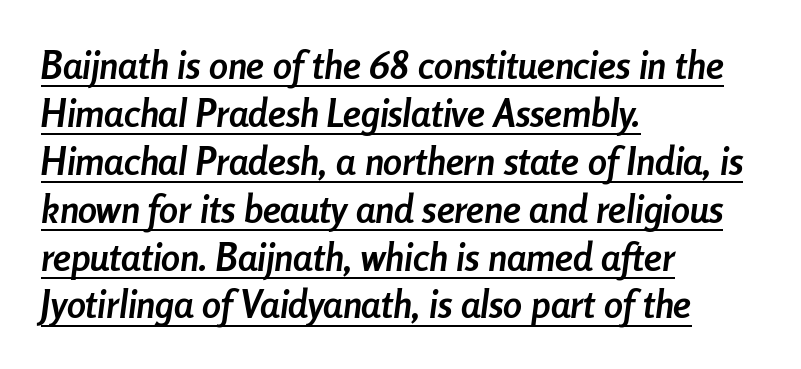
The image shows 38 px semibold, condensed type, italic (leaning right); set left-aligned, normal line spacing (1.26x), normal letter spacing, underlined; low stroke contrast and a medium x-height.
